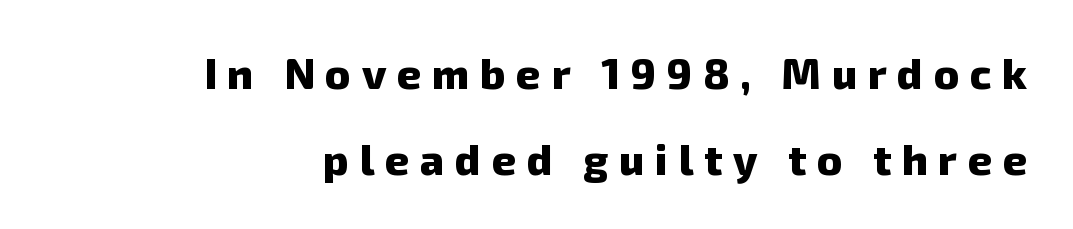
{"serif": "no", "bold": "yes", "weight": "heavy", "width": "normal", "stroke_contrast": "low", "x_height": "medium", "monospaced": "no", "underline": "no", "align": "right", "line_spacing": "loose", "line_spacing_ratio": 2.04, "letter_spacing": "wide", "letter_spacing_em": 0.26, "glyph_px": 42}
